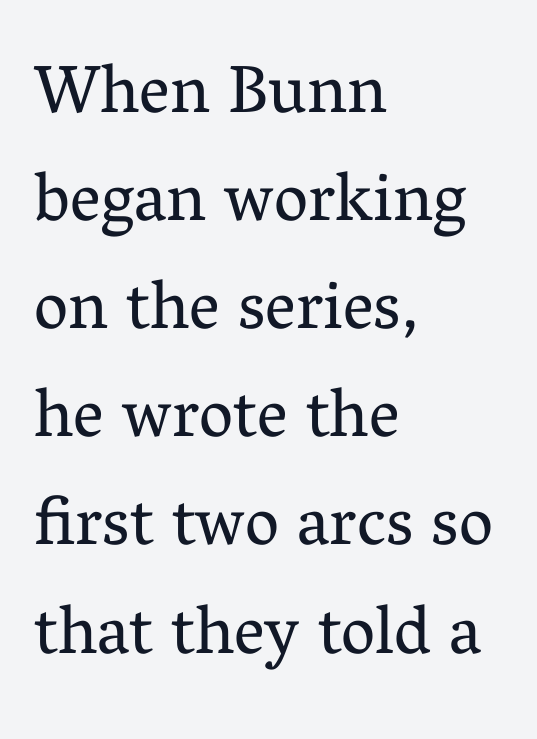
Anything drawn beneath the words? Only blank space. Compared with a typical body face, this is equally light or lighter still. A classic flush-left, rag-right setting is used for this passage. Ascenders rise straight up at ninety degrees.
